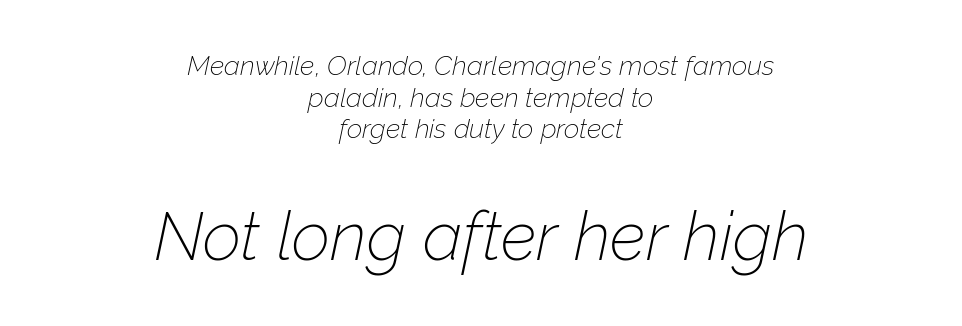
The image shows 67 px thin type, italic (leaning right); set centered, line spacing 1.17x, normal letter spacing, not underlined; the second (bottom) block is 2.48x larger; low stroke contrast and a medium x-height.
